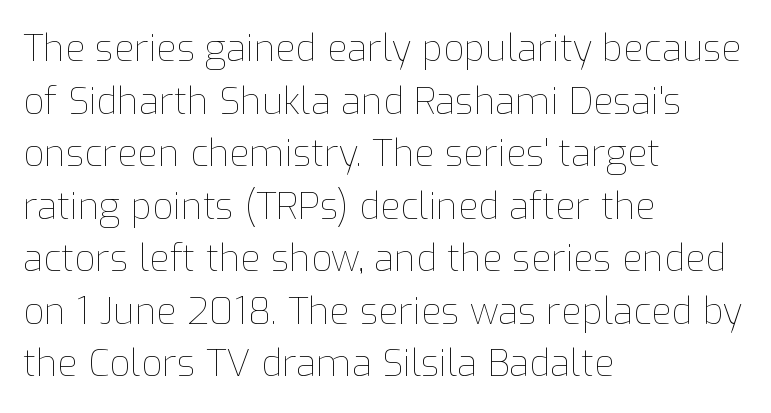
{"italic": "no", "bold": "no", "weight": "thin", "width": "normal", "stroke_contrast": "low", "x_height": "medium", "monospaced": "no", "underline": "no", "align": "left", "line_spacing": "normal", "line_spacing_ratio": 1.42, "letter_spacing": "normal", "letter_spacing_em": 0.0, "glyph_px": 37}
